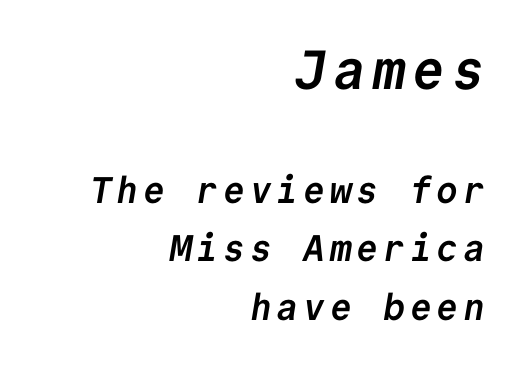
The image shows 55 px semibold sans-serif type, monospaced; set right-aligned, normal line spacing (1.57x), not underlined; the first (top) block is 1.49x larger; low stroke contrast and a medium x-height.
